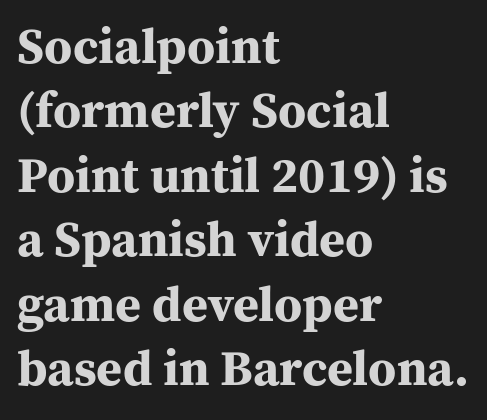
Its strokes are broad and dark, the hallmark of bold type. Standard letterfit; no display-style spreading of the glyphs. Ordinary non-slanted type is in use. Regarding leading, the lines here are spaced in the standard way. The gap between lines stays unmarked. Varying glyph widths throughout — classic text-font behaviour.
